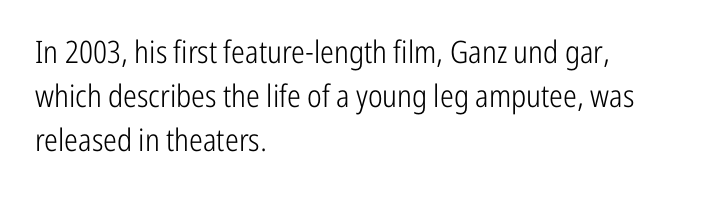
The image shows 31 px light, condensed sans-serif type, upright; set left-aligned, normal line spacing (1.42x), normal letter spacing, not underlined; low stroke contrast and a medium x-height.
